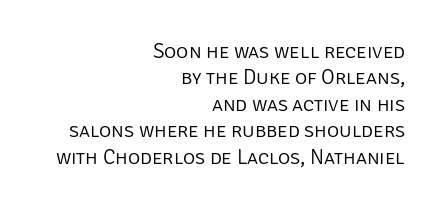
{"italic": "no", "bold": "no", "underline": "no", "align": "right", "line_spacing": "normal", "line_spacing_ratio": 1.26, "letter_spacing": "normal", "letter_spacing_em": 0.0, "glyph_px": 21}
